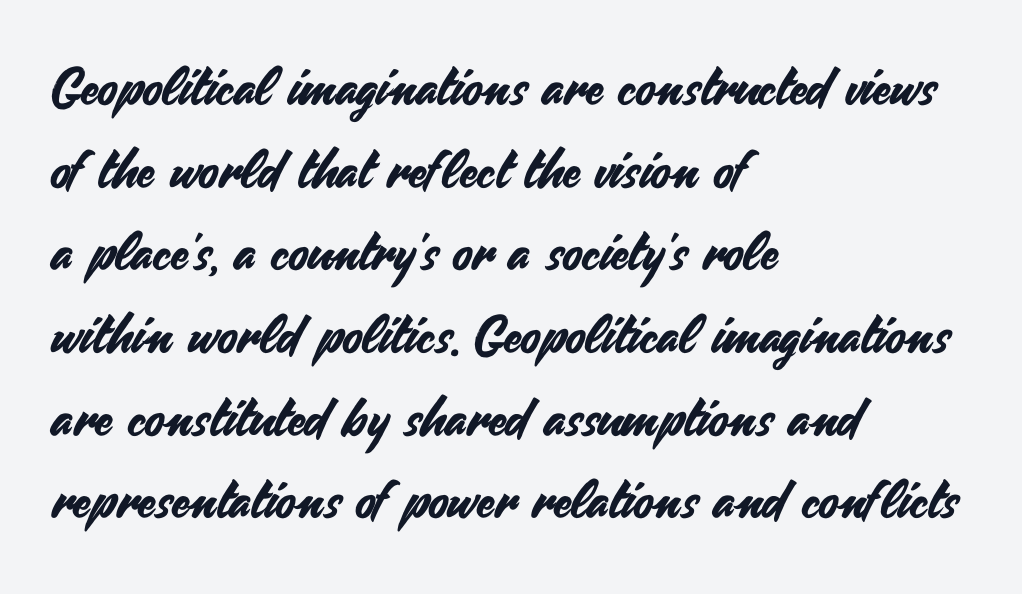
Q: Is the text italic (slanted)? A: Yes.
Q: Is the typeface a serif or a sans-serif typeface? A: Sans-serif.
Q: Is the text underlined? A: No.
Q: How is the paragraph aligned? A: Left-aligned.
Q: Is the spacing between letters normal or unusually wide? A: Normal.
Q: Is the spacing between lines tight, normal or loose? A: Normal.
Q: Width (condensed, normal, or wide)? A: Normal.
Q: Stroke contrast? A: Medium.
Q: x-height? A: Small.
Q: Monospaced? A: No.
